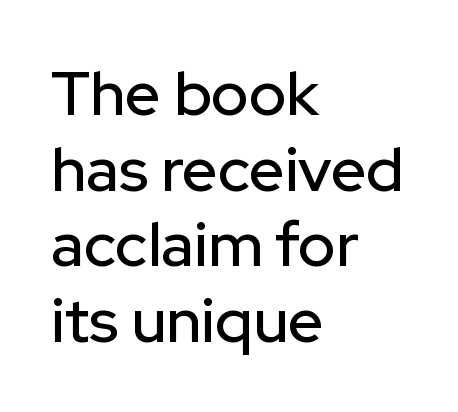
Q: Is the text italic (slanted)? A: No, it is upright.
Q: Is the typeface a serif or a sans-serif typeface? A: Sans-serif.
Q: Is the text underlined? A: No.
Q: How is the paragraph aligned? A: Left-aligned.
Q: Is the spacing between letters normal or unusually wide? A: Normal.
Q: Width (condensed, normal, or wide)? A: Normal.
Q: Stroke contrast? A: Low.
Q: x-height? A: Medium.
Q: Monospaced? A: No.
